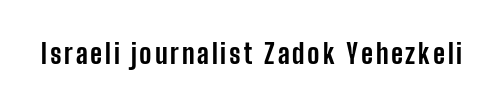
The image shows 27 px bold type, upright; set not underlined.
